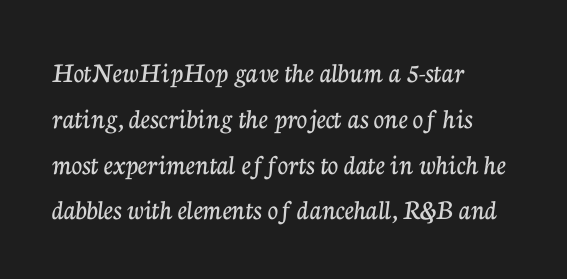
{"serif": "yes", "width": "normal", "stroke_contrast": "low", "x_height": "medium", "monospaced": "no", "underline": "no", "align": "left", "line_spacing": "normal", "line_spacing_ratio": 1.58, "letter_spacing": "normal", "letter_spacing_em": 0.0, "glyph_px": 29}
